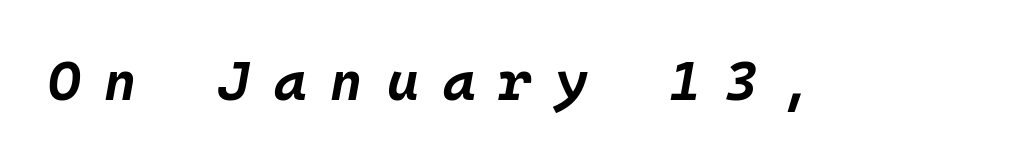
Q: Is the text bold? A: Yes.
Q: Is the text italic (slanted)? A: Yes, it leans right by about 10 degrees.
Q: Is the text underlined? A: No.
Q: Is the spacing between letters normal or unusually wide? A: Unusually wide.
Q: Width (condensed, normal, or wide)? A: Normal.
Q: Stroke contrast? A: Low.
Q: x-height? A: Large.
Q: Monospaced? A: Yes.
